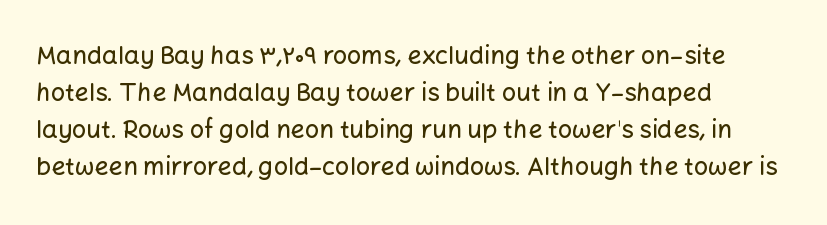
{"italic": "no", "underline": "no", "align": "left", "line_spacing": "normal", "line_spacing_ratio": 1.48, "letter_spacing": "normal", "letter_spacing_em": 0.0, "glyph_px": 25}
